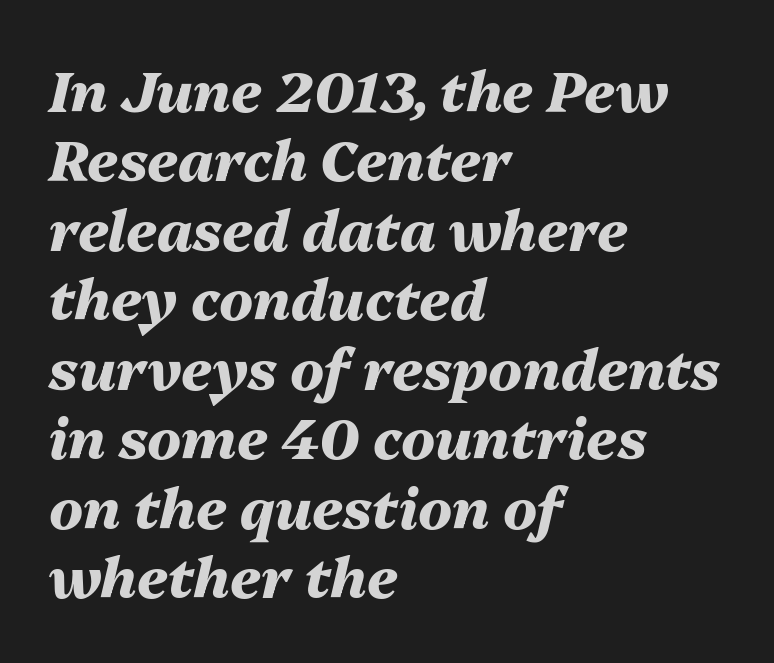
A clean baseline with only descenders dipping below it. The face used here is proportionally spaced, like ordinary book or web type. Typographic density is high because the face is bold. Is the letter spacing exaggerated? No — it looks like the ordinary default.
